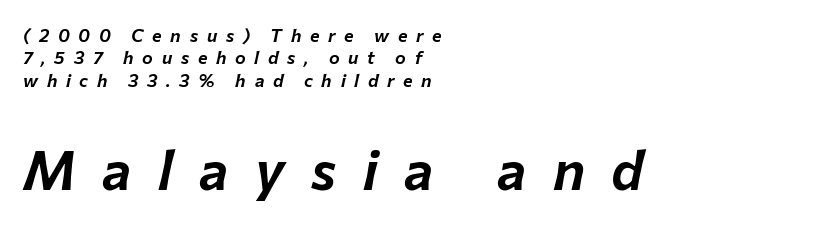
The image shows 55 px text type, italic (leaning right); set left-aligned, normal line spacing (1.25x), unusually wide letter spacing (+0.48 em), not underlined; the second (bottom) block is 3.06x larger; low stroke contrast and a medium x-height.
